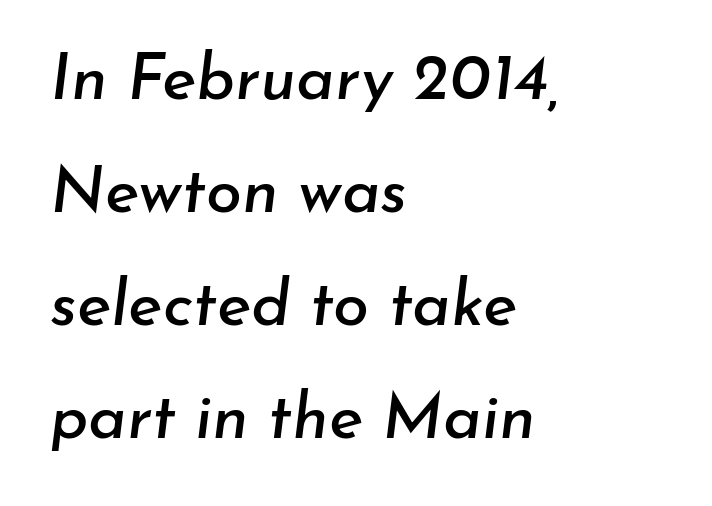
Q: Is the text italic (slanted)? A: Yes, it leans right by about 7 degrees.
Q: Is the text underlined? A: No.
Q: How is the paragraph aligned? A: Left-aligned.
Q: Is the spacing between letters normal or unusually wide? A: Normal.
Q: Width (condensed, normal, or wide)? A: Normal.
Q: Stroke contrast? A: Low.
Q: x-height? A: Small.
Q: Monospaced? A: No.
